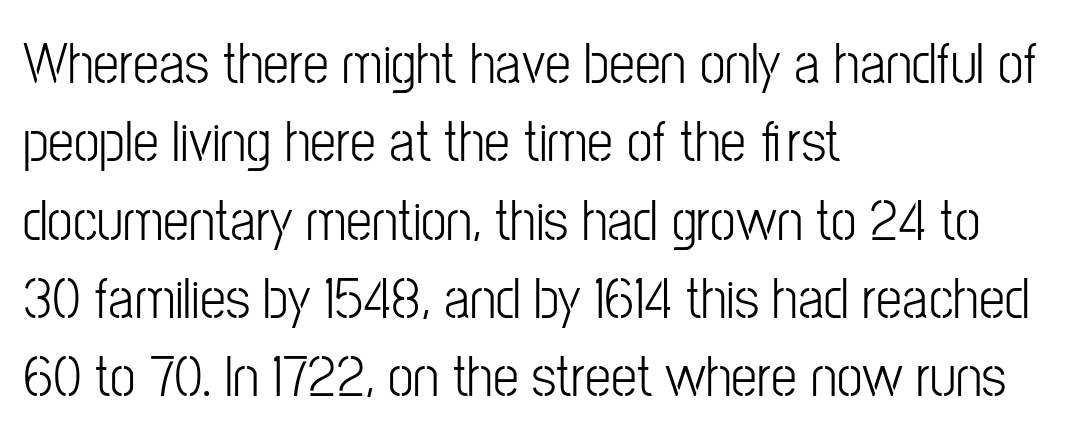
{"serif": "no", "italic": "no", "bold": "no", "weight": "light", "width": "condensed", "stroke_contrast": "low", "x_height": "medium", "monospaced": "no", "underline": "no", "align": "left", "line_spacing": "normal", "line_spacing_ratio": 1.35, "letter_spacing": "normal", "letter_spacing_em": 0.0, "glyph_px": 58}
